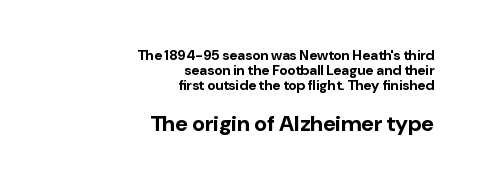
The image shows 22 px bold type, upright; set right-aligned, tight line spacing (1.07x), normal letter spacing, not underlined; the second (bottom) block is 1.57x larger.
